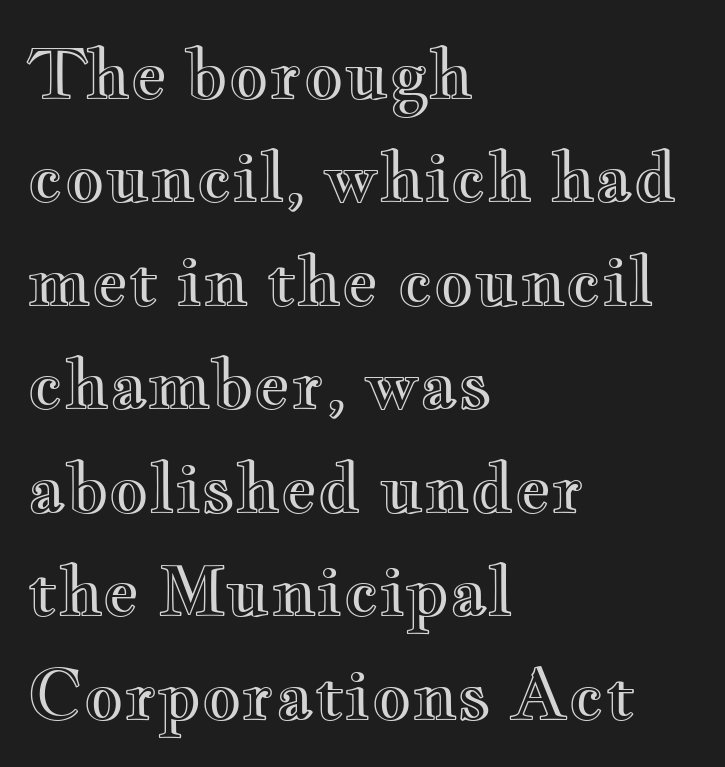
The ragged edge is on the right, which tells us the setting is flush left. Leading matches the norm, producing a regular column. Unmarked baselines from the first word to the last. Spacing verdict: proportional, widths tailored to each character. Upright lettering throughout.
